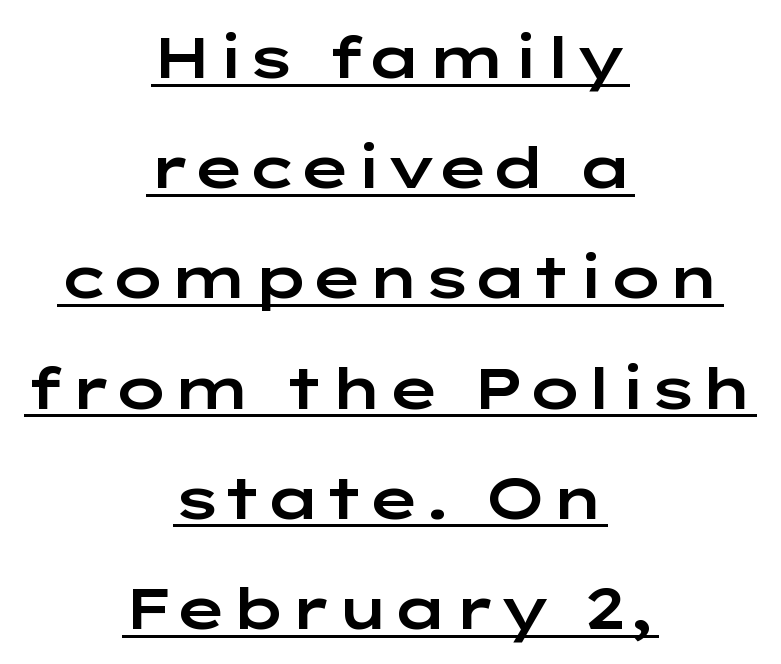
Q: Is the text italic (slanted)? A: No, it is upright.
Q: Is the typeface a serif or a sans-serif typeface? A: Sans-serif.
Q: Is the text underlined? A: Yes.
Q: How is the paragraph aligned? A: Centered.
Q: Is the spacing between letters normal or unusually wide? A: Normal.
Q: Is the spacing between lines tight, normal or loose? A: Loose.
Q: Width (condensed, normal, or wide)? A: Wide.
Q: Stroke contrast? A: Low.
Q: x-height? A: Medium.
Q: Monospaced? A: No.
